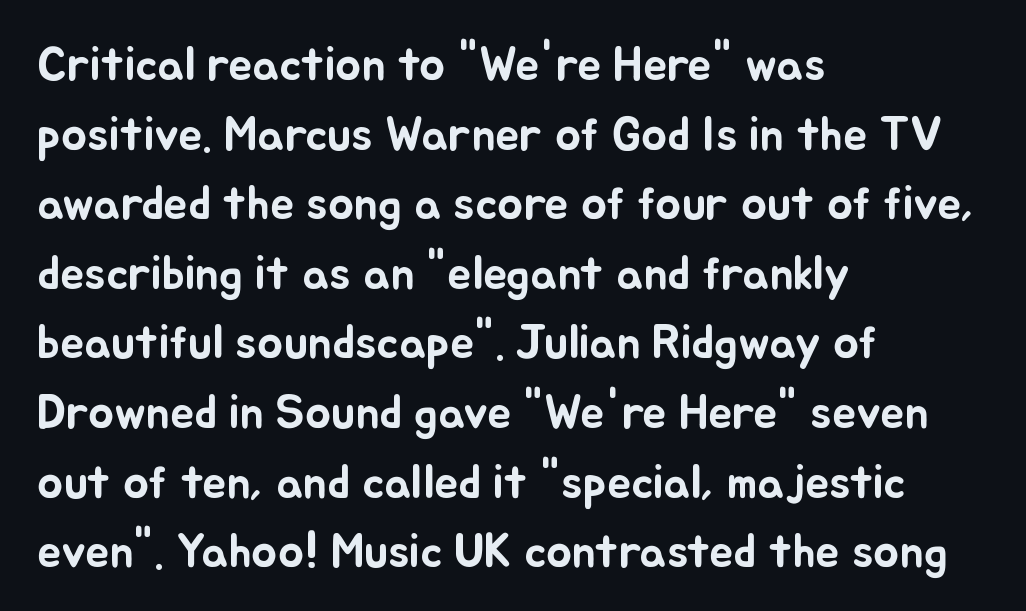
Note the varied advance widths — an 'i' is clearly narrower than an 'm'. Nothing unusual about the tracking: characters are spaced as the font intends. These lines sit exactly where default settings would place them. No italicization has been applied; the sample stays upright. Any mark beneath the type? The region is blank.
